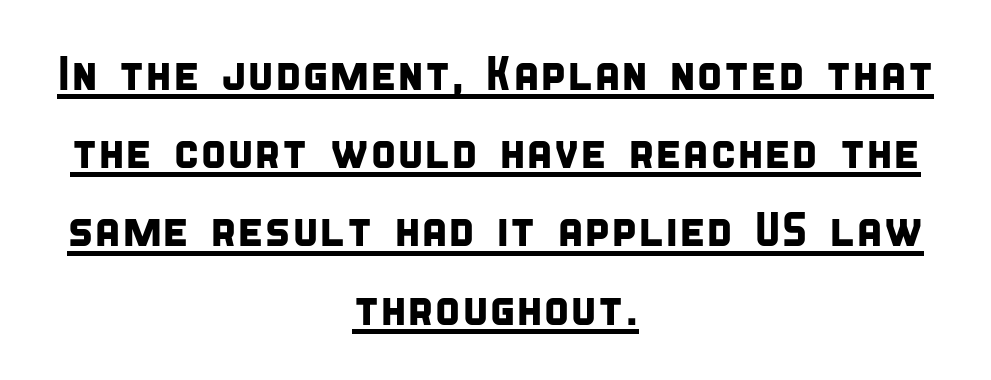
Each new line begins a customary step beneath the previous one. Emphasis is given by a line drawn under the lettering. Here the glyphs are tracked normally, forming tight word shapes. The rendering shows plain stroke endings on the letterforms — a sans-serif design. Short and long lines alike share a common midpoint.
